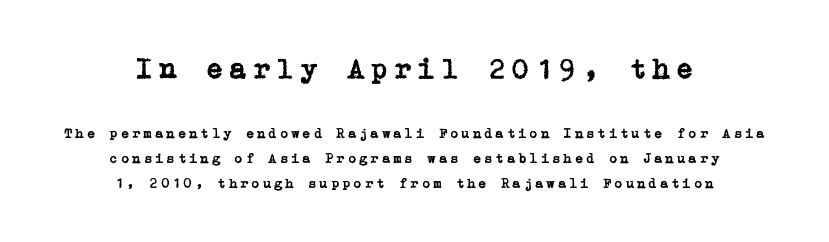
Q: Is the text italic (slanted)? A: No, it is upright.
Q: Is the typeface a serif or a sans-serif typeface? A: Serif.
Q: Is the text underlined? A: No.
Q: How is the paragraph aligned? A: Centered.
Q: Which block of text is set in a larger size, the first (top) or the second (bottom)? A: The first (top) one.
Q: Width (condensed, normal, or wide)? A: Normal.
Q: Stroke contrast? A: Low.
Q: x-height? A: Medium.
